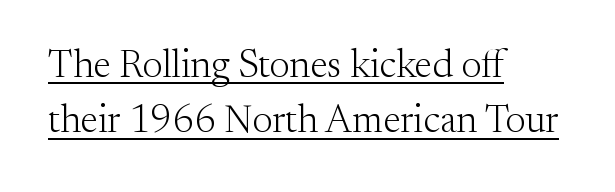
{"serif": "yes", "italic": "no", "bold": "no", "weight": "light", "width": "normal", "stroke_contrast": "medium", "x_height": "small", "monospaced": "no", "underline": "yes", "align": "left", "line_spacing": "normal", "line_spacing_ratio": 1.42, "letter_spacing": "normal", "letter_spacing_em": 0.0, "glyph_px": 39}
